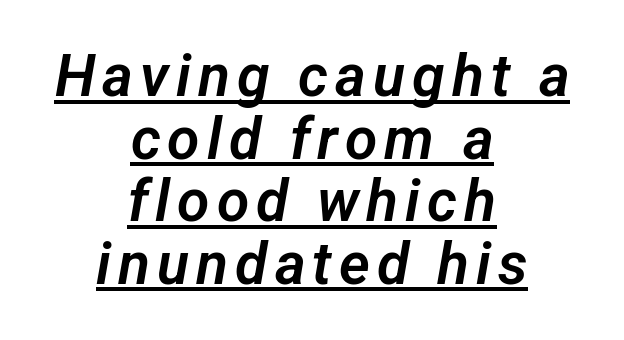
{"serif": "no", "width": "normal", "stroke_contrast": "low", "x_height": "medium", "monospaced": "no", "underline": "yes", "align": "center", "line_spacing": "tight", "line_spacing_ratio": 1.06, "glyph_px": 59}
